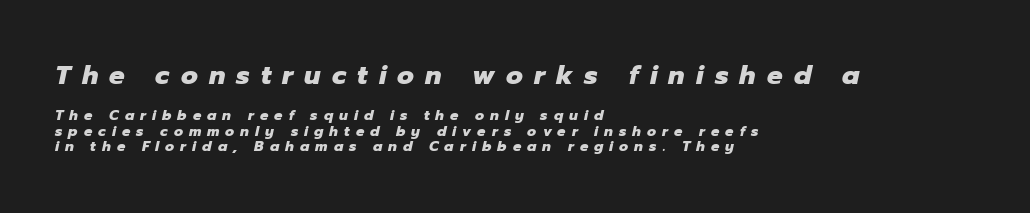
{"italic": "yes", "lean": "right", "slant_degrees": 12, "bold": "yes", "underline": "no", "align": "left", "line_spacing": "tight", "line_spacing_ratio": 1.1, "letter_spacing": "wide", "letter_spacing_em": 0.43, "larger_block": "first", "size_ratio": 1.86, "glyph_px": 26}
